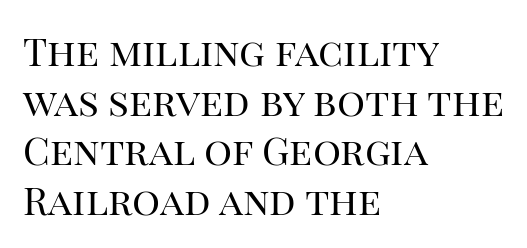
Q: Is the text bold? A: No.
Q: Is the text italic (slanted)? A: No, it is upright.
Q: Is the typeface a serif or a sans-serif typeface? A: Serif.
Q: Is the text underlined? A: No.
Q: How is the paragraph aligned? A: Left-aligned.
Q: Is the spacing between letters normal or unusually wide? A: Normal.
Q: Is the spacing between lines tight, normal or loose? A: Normal.
Q: Width (condensed, normal, or wide)? A: Normal.
Q: Stroke contrast? A: High.
Q: x-height? A: Large.
Q: Monospaced? A: No.
